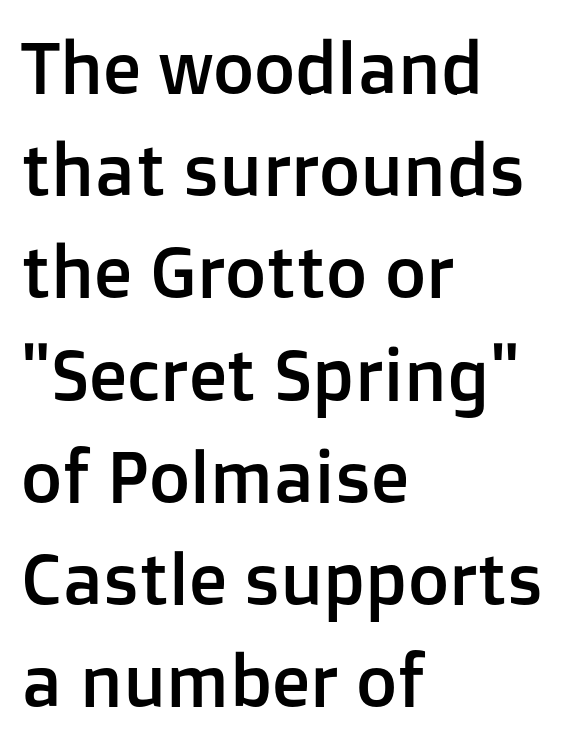
Check under the words: just untouched page. Reading down the column, the eye jumps a familiar distance to each next line. In terms of letterform style, serifs are entirely absent. Honestly, the letter spacing is just normal — you wouldn't notice it. A typesetter would mark this as roman, not italic. Spacing verdict: proportional, widths tailored to each character.
